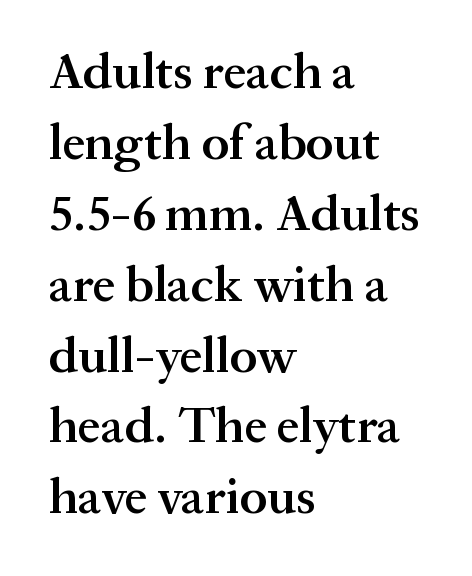
Designer's note — italics off, roman on. Do the characters align in a grid? No, the font is proportional. Type without underlining. Compared with typical body copy, the letter spacing here is the same. Every letter is mildly thick-stroked: semibold rather than bold.
